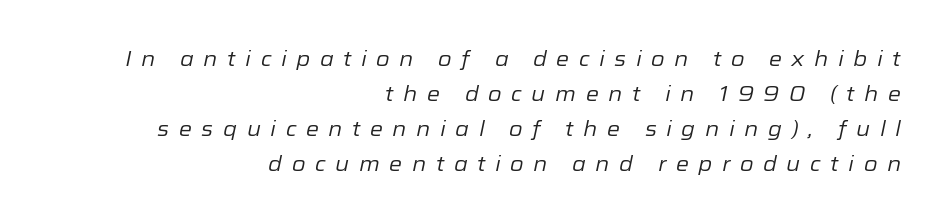
The image shows 21 px text type, italic (leaning right); set right-aligned, normal line spacing (1.66x), unusually wide letter spacing (+0.45 em), not underlined.
